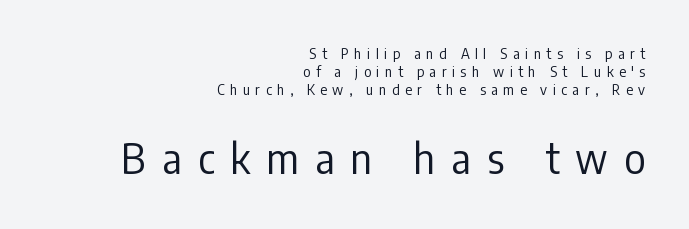
{"serif": "no", "italic": "no", "bold": "no", "weight": "regular", "width": "condensed", "stroke_contrast": "low", "x_height": "medium", "monospaced": "no", "underline": "no", "align": "right", "line_spacing": "normal", "line_spacing_ratio": 1.3, "letter_spacing": "wide", "letter_spacing_em": 0.39, "larger_block": "second", "size_ratio": 2.93, "glyph_px": 41}
